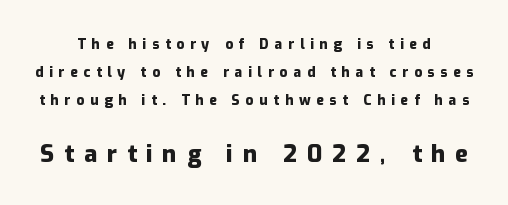
Q: Is the text bold? A: Yes.
Q: Is the text italic (slanted)? A: No, it is upright.
Q: Is the text underlined? A: No.
Q: Is the spacing between letters normal or unusually wide? A: Unusually wide.
Q: Is the spacing between lines tight, normal or loose? A: Loose.
Q: Which block of text is set in a larger size, the first (top) or the second (bottom)? A: The second (bottom) one.
